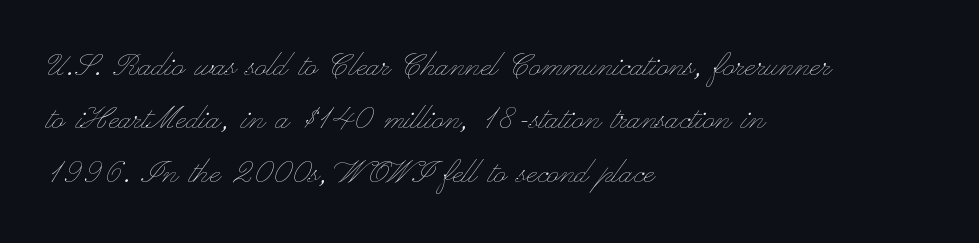
Varying glyph widths throughout — classic text-font behaviour. You could call the tracking neutral — neither tight nor loose. This rendering uses left alignment, leaving the right contour irregular. Ink coverage per letter is moderate at most. Does the leading feel generous? No, just average.
